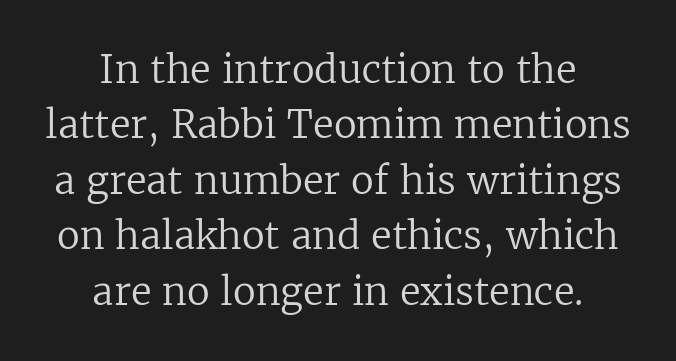
{"serif": "yes", "italic": "no", "bold": "no", "weight": "regular", "width": "normal", "stroke_contrast": "low", "x_height": "medium", "monospaced": "no", "underline": "no", "align": "center", "line_spacing": "normal", "line_spacing_ratio": 1.46, "letter_spacing": "normal", "letter_spacing_em": 0.0, "glyph_px": 38}
